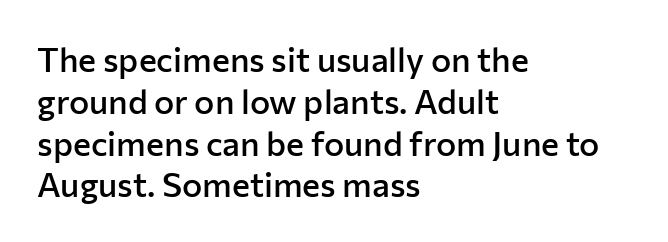
The image shows 34 px semibold sans-serif type, upright; set left-aligned, line spacing 1.23x, normal letter spacing, not underlined; low stroke contrast and a medium x-height.
